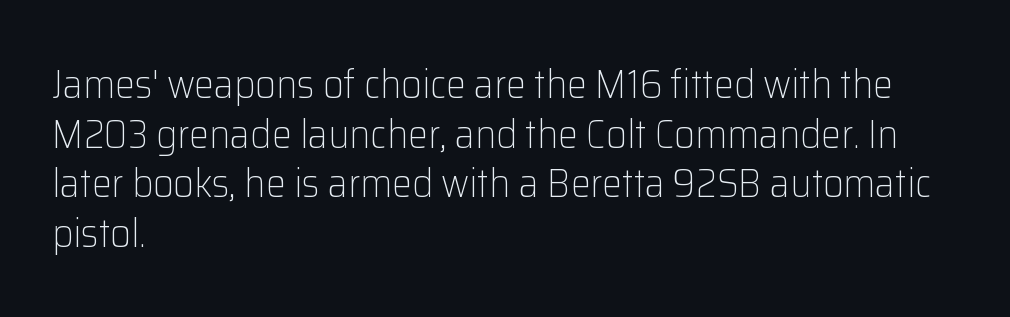
The image shows 40 px light sans-serif type, upright; set left-aligned, line spacing 1.24x, normal letter spacing, not underlined; low stroke contrast and a medium x-height.
